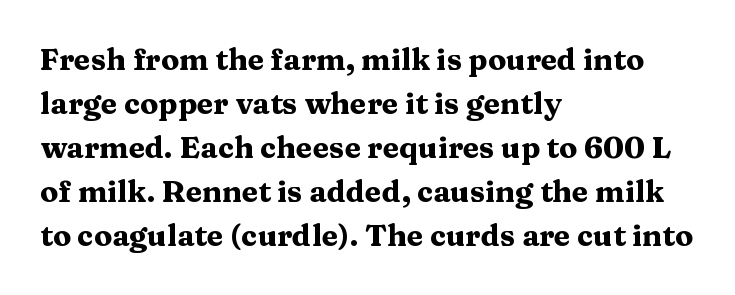
Looks like regular typesetting: each glyph gets only the width it needs. The lines are quadded left. Designer's note — italics off, roman on. Stroke terminals: seriffed. No word sits above an underline. How heavy is the stroke? Heavy — this is a bold.
